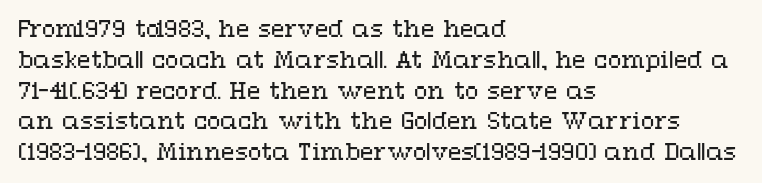
Summary of vertical rhythm: regular, with standard interline spacing. Short note: letters normally spaced. The font's upright variant was chosen for this text. Casual observation: everything's shoved over to the left.
